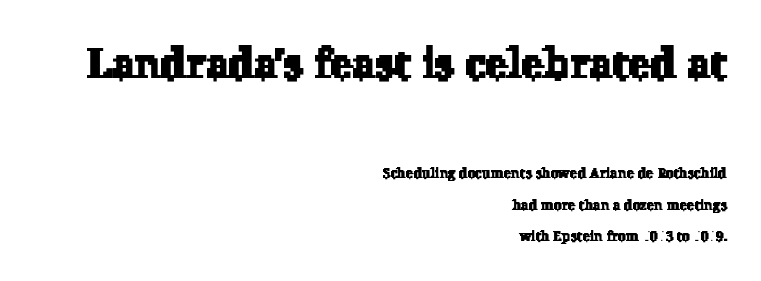
The image shows 42 px serif type; set right-aligned, loose line spacing (2.27x), normal letter spacing, not underlined; the first (top) block is 3.0x larger; low stroke contrast and a medium x-height.
